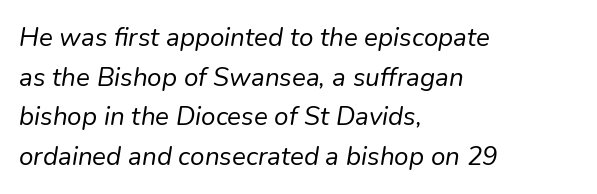
Observe the ordinary spacing: letters are neighbours, not strangers. Quick note: italic. Is there much room between lines? A standard amount, neither cramped nor airy. Anything drawn beneath the words? Only blank space. Compared with a typical body face, this is equally light or lighter still.
